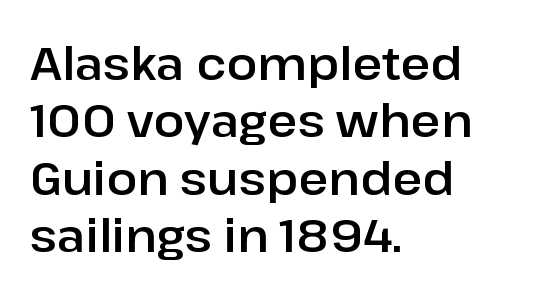
The image shows 46 px sans-serif type, upright; set left-aligned, normal line spacing (1.25x), normal letter spacing, not underlined; low stroke contrast and a medium x-height.
